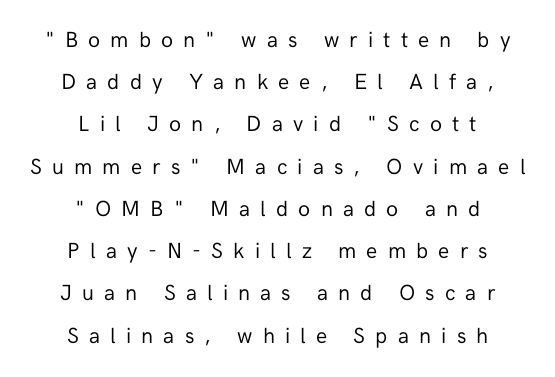
These lines have a slow, spaced-out rhythm from letter to letter. The line-height multiplier appears high, well above default. You can tell it's not italic because the verticals are truly vertical. Stroke mass is kept to a normal reading level or below.
